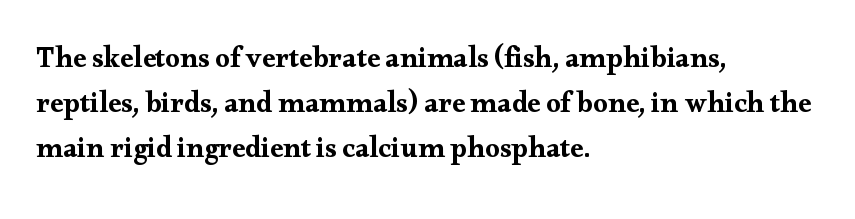
Honestly, the letter spacing is just normal — you wouldn't notice it. Rule under the text: the space is simply empty. Here the designer chose a conventional face with non-uniform glyph widths. Line spacing here is normal. Line beginnings align vertically; line endings do not.
